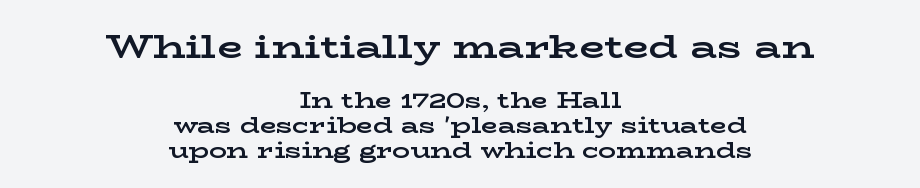
The image shows 33 px bold, wide serif type, upright; set centered, tight line spacing (1.12x), normal letter spacing, not underlined; the first (top) block is 1.5x larger; low stroke contrast and a medium x-height.
